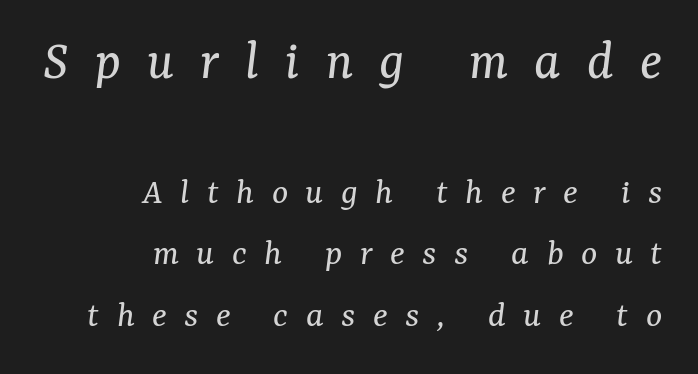
The image shows 57 px regular-weight serif type, italic (leaning right); set right-aligned, normal line spacing (1.63x), unusually wide letter spacing (+0.46 em), not underlined; the first (top) block is 1.5x larger; medium stroke contrast and a medium x-height.
